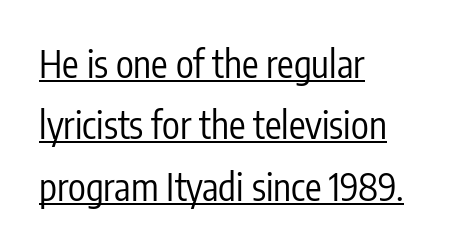
{"serif": "no", "italic": "no", "bold": "no", "weight": "regular", "width": "condensed", "stroke_contrast": "low", "x_height": "medium", "monospaced": "no", "underline": "yes", "align": "left", "line_spacing": "normal", "line_spacing_ratio": 1.66, "letter_spacing": "normal", "letter_spacing_em": 0.0, "glyph_px": 37}
